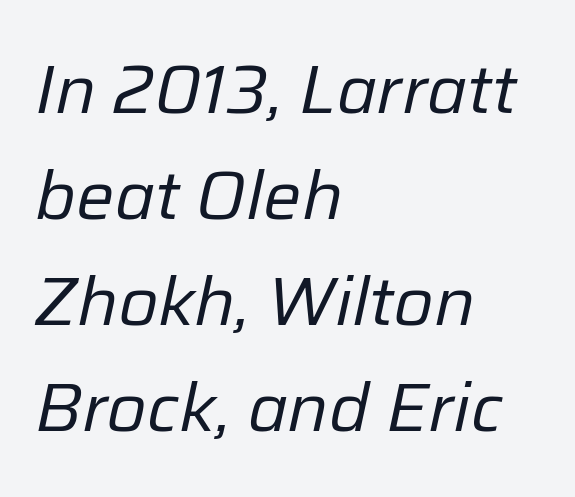
{"italic": "yes", "lean": "right", "slant_degrees": 12, "bold": "no", "weight": "regular", "width": "normal", "stroke_contrast": "low", "x_height": "medium", "monospaced": "no", "underline": "no", "align": "left", "line_spacing": "normal", "line_spacing_ratio": 1.56, "letter_spacing": "normal", "letter_spacing_em": 0.0, "glyph_px": 68}
